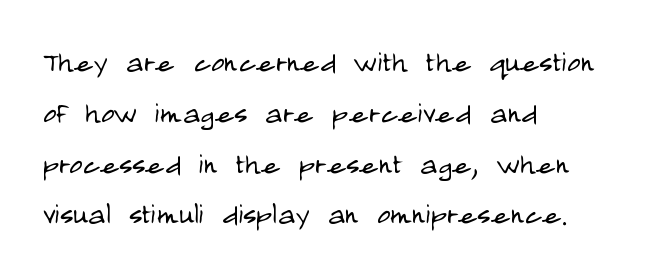
The image shows 36 px light, condensed sans-serif type, upright; set left-aligned, normal line spacing (1.41x), normal letter spacing, not underlined; low stroke contrast and a large x-height.
